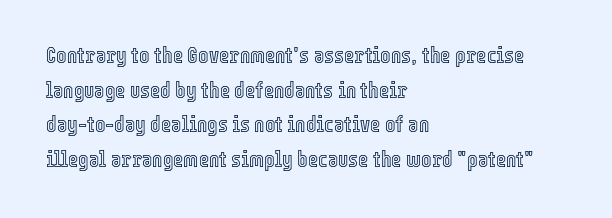
The setting favours the left margin, as ordinary paragraphs usually do. The letters stand straight up with perfectly vertical stems. Baseline-to-baseline distance is the conventional proportion of letter height. Beneath every word, the page is bare. Is the letter spacing exaggerated? No — it looks like the ordinary default.
